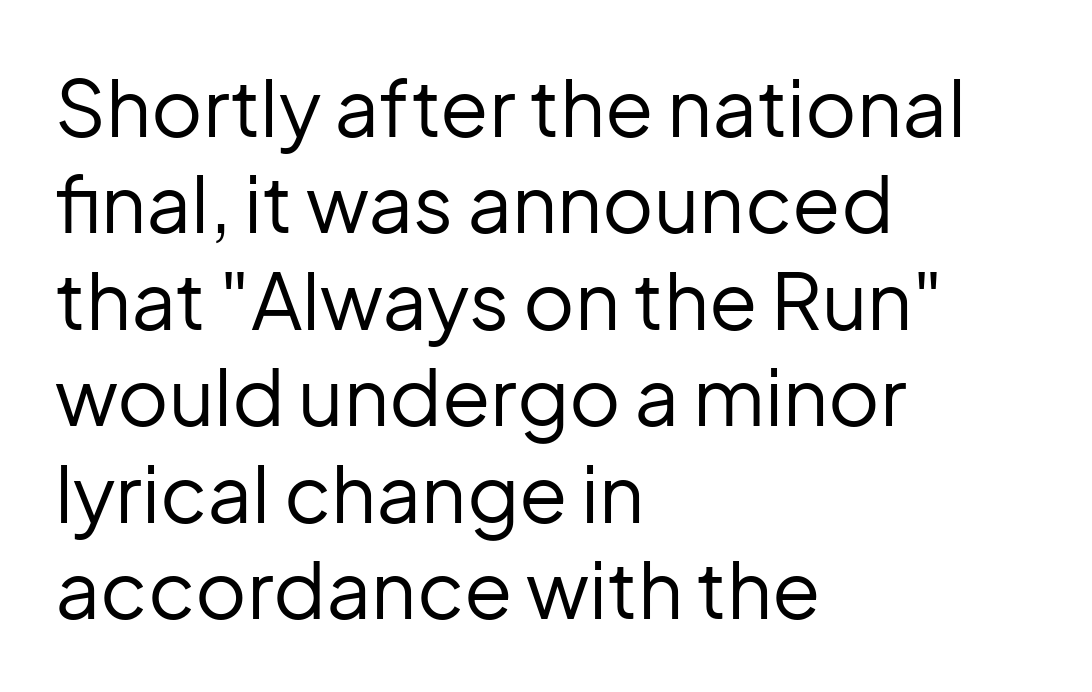
{"serif": "no", "italic": "no", "bold": "no", "weight": "regular", "width": "normal", "stroke_contrast": "low", "x_height": "medium", "monospaced": "no", "underline": "no", "align": "left", "line_spacing_ratio": 1.22, "letter_spacing": "normal", "letter_spacing_em": 0.0, "glyph_px": 79}
